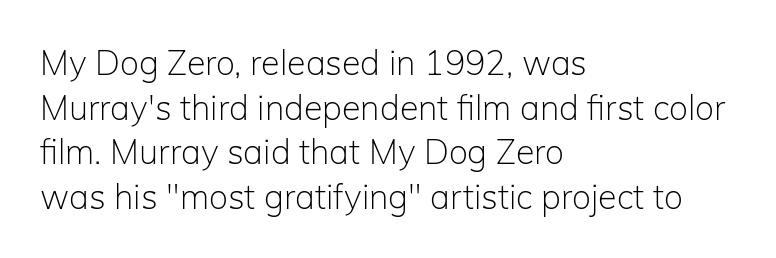
The image shows 34 px light sans-serif type, upright; set left-aligned, normal line spacing (1.31x), normal letter spacing, not underlined; low stroke contrast and a medium x-height.
